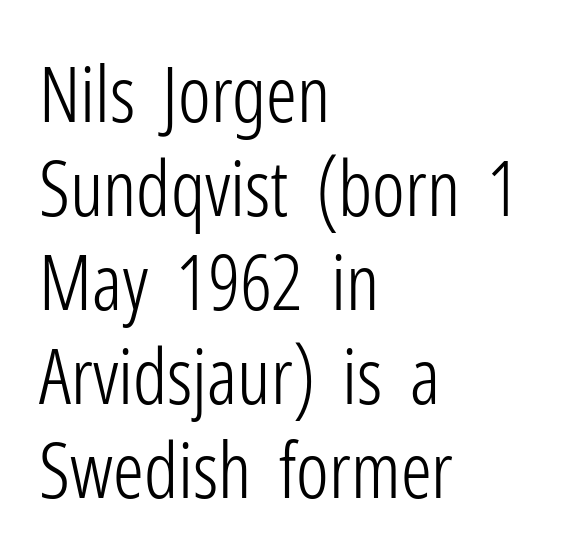
You can tell from the bare stems that sans-serif type was used. Does the lettering tilt? It doesn't — this is upright. There is no visible air inserted between adjacent glyphs. Think standard paragraph weight, or any step lighter than that. Visually the block forms a straight wall on the left and a jagged coastline on the right.
